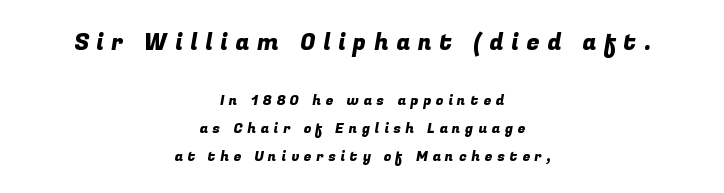
Widely set lines give the paragraph a tall, airy silhouette. Casual observation: everything's sitting right in the middle. Is the lower block the larger one? No — the upper block carries the bigger type. Plain, unruled lines of type.
